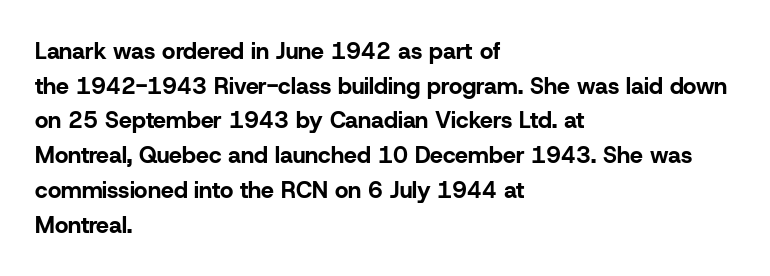
The image shows 23 px bold type, upright; set left-aligned, normal line spacing (1.51x), normal letter spacing, not underlined.
